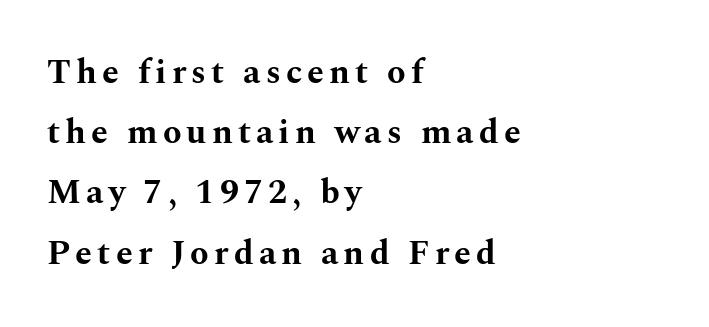
{"serif": "yes", "italic": "no", "bold": "yes", "weight": "bold", "width": "wide", "stroke_contrast": "medium", "x_height": "medium", "monospaced": "no", "underline": "no", "align": "left", "line_spacing_ratio": 1.77, "glyph_px": 34}
